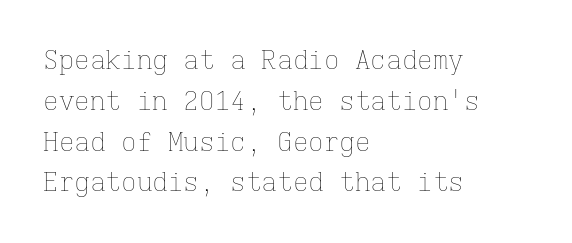
Q: Is the text bold? A: No.
Q: Is the text italic (slanted)? A: No, it is upright.
Q: Is the text underlined? A: No.
Q: How is the paragraph aligned? A: Left-aligned.
Q: Is the spacing between letters normal or unusually wide? A: Normal.
Q: Is the spacing between lines tight, normal or loose? A: Normal.
